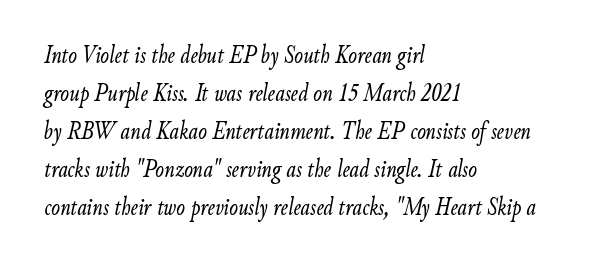
Descender tails drop into unmarked territory. The line texture is even and compact thanks to regular tracking. The weight would be labelled regular, book, light, or lighter still. The passage shown leans; its letterforms are oblique. Teacher's note: observe the even left margin — that is flush-left alignment. Honestly, the row spacing looks completely unremarkable.
